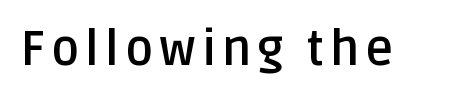
{"serif": "no", "italic": "no", "bold": "yes", "weight": "semibold", "width": "normal", "stroke_contrast": "low", "x_height": "large", "monospaced": "no", "underline": "no", "glyph_px": 48}
